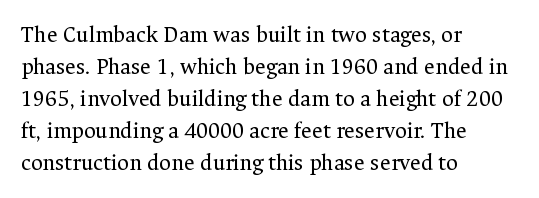
The image shows 23 px text type, upright; set left-aligned, normal line spacing (1.39x), normal letter spacing, not underlined.
